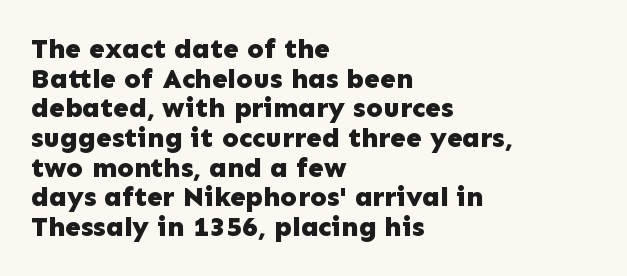
{"serif": "no", "italic": "no", "bold": "yes", "weight": "bold", "width": "normal", "stroke_contrast": "low", "x_height": "medium", "monospaced": "no", "underline": "no", "align": "left", "line_spacing": "tight", "line_spacing_ratio": 1.06, "letter_spacing": "normal", "letter_spacing_em": 0.0, "glyph_px": 28}
